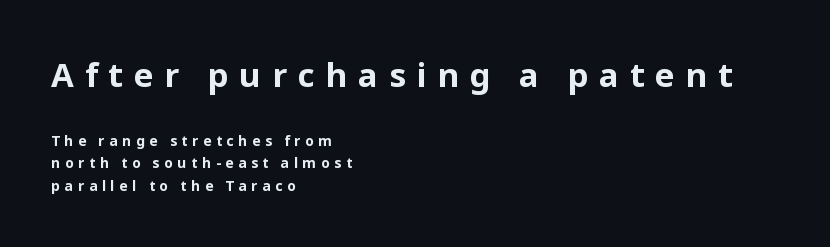
Q: Is the text bold? A: Yes.
Q: Is the text italic (slanted)? A: No, it is upright.
Q: Is the typeface a serif or a sans-serif typeface? A: Sans-serif.
Q: Is the text underlined? A: No.
Q: How is the paragraph aligned? A: Left-aligned.
Q: Is the spacing between letters normal or unusually wide? A: Unusually wide.
Q: Is the spacing between lines tight, normal or loose? A: Normal.
Q: Which block of text is set in a larger size, the first (top) or the second (bottom)? A: The first (top) one.
Q: Width (condensed, normal, or wide)? A: Normal.
Q: Stroke contrast? A: Low.
Q: x-height? A: Medium.
Q: Monospaced? A: No.
